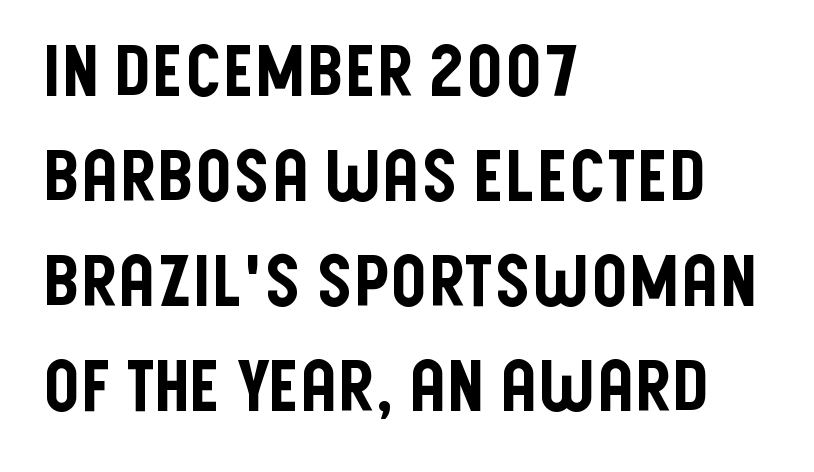
Q: Is the text italic (slanted)? A: No, it is upright.
Q: Is the typeface a serif or a sans-serif typeface? A: Sans-serif.
Q: Is the text underlined? A: No.
Q: How is the paragraph aligned? A: Left-aligned.
Q: Is the spacing between letters normal or unusually wide? A: Normal.
Q: Is the spacing between lines tight, normal or loose? A: Normal.
Q: Width (condensed, normal, or wide)? A: Condensed.
Q: Stroke contrast? A: Low.
Q: x-height? A: Large.
Q: Monospaced? A: No.
